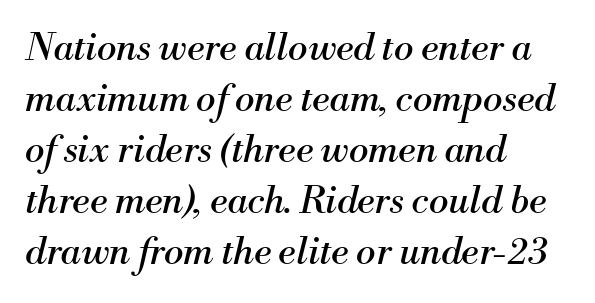
Q: Is the text bold? A: No.
Q: Is the text italic (slanted)? A: Yes, it leans right by about 13 degrees.
Q: Is the typeface a serif or a sans-serif typeface? A: Serif.
Q: Is the text underlined? A: No.
Q: How is the paragraph aligned? A: Left-aligned.
Q: Is the spacing between letters normal or unusually wide? A: Normal.
Q: Is the spacing between lines tight, normal or loose? A: Normal.
Q: Width (condensed, normal, or wide)? A: Normal.
Q: Stroke contrast? A: Medium.
Q: x-height? A: Small.
Q: Monospaced? A: No.
